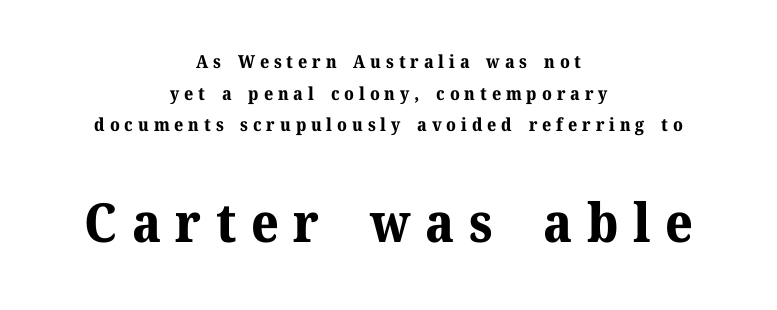
{"serif": "yes", "italic": "no", "bold": "yes", "weight": "bold", "width": "normal", "stroke_contrast": "medium", "x_height": "medium", "monospaced": "no", "underline": "no", "align": "center", "line_spacing_ratio": 1.76, "letter_spacing": "wide", "letter_spacing_em": 0.27, "larger_block": "second", "size_ratio": 3.0, "glyph_px": 54}
